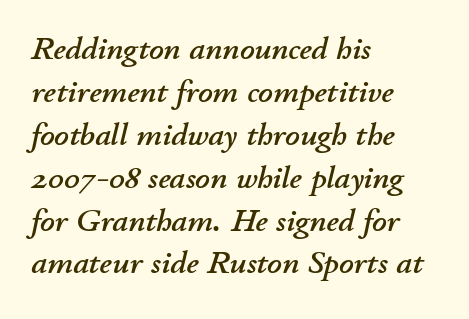
The image shows 32 px text type, italic (leaning right); set left-aligned, normal line spacing (1.34x), normal letter spacing, not underlined; low stroke contrast and a small x-height.
